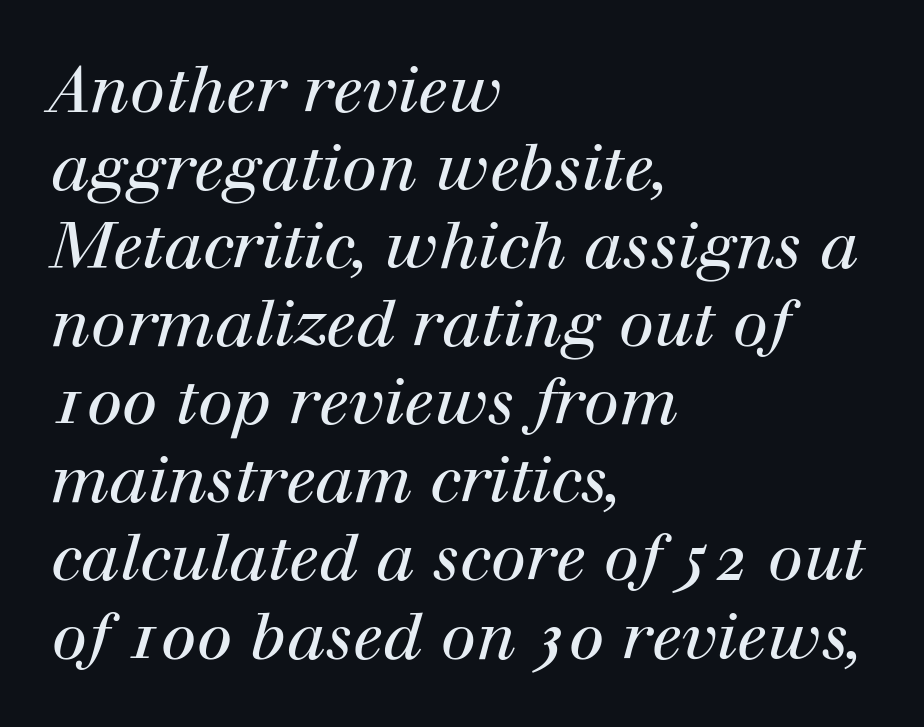
{"serif": "yes", "italic": "yes", "lean": "right", "slant_degrees": 12, "bold": "no", "weight": "regular", "width": "normal", "stroke_contrast": "high", "x_height": "medium", "monospaced": "no", "underline": "no", "align": "left", "line_spacing_ratio": 1.22, "letter_spacing": "normal", "letter_spacing_em": 0.0, "glyph_px": 64}
